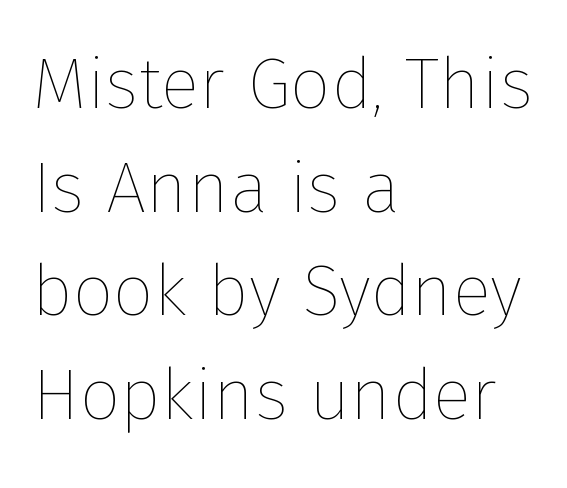
The image shows 72 px thin type, upright; set left-aligned, normal line spacing (1.44x), normal letter spacing, not underlined; low stroke contrast and a medium x-height.
